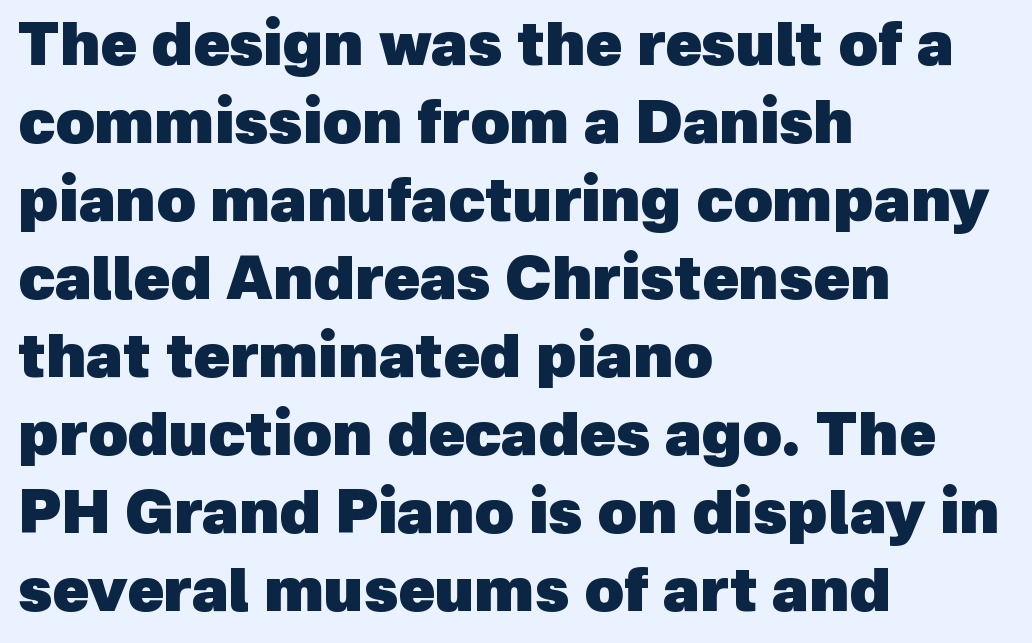
The image shows 60 px heavy sans-serif type; set left-aligned, normal line spacing (1.3x), normal letter spacing, not underlined; a medium x-height.
